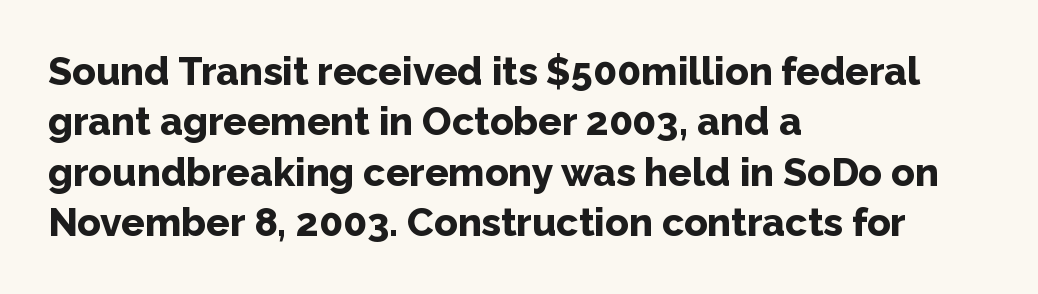
{"serif": "no", "italic": "no", "bold": "yes", "weight": "bold", "width": "normal", "stroke_contrast": "low", "x_height": "medium", "monospaced": "no", "underline": "no", "align": "left", "line_spacing": "normal", "line_spacing_ratio": 1.29, "letter_spacing": "normal", "letter_spacing_em": 0.0, "glyph_px": 39}
